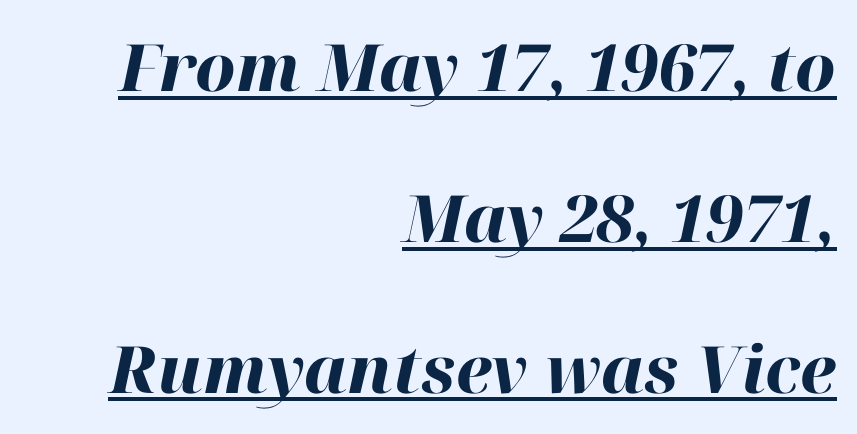
{"italic": "yes", "lean": "right", "slant_degrees": 12, "bold": "yes", "weight": "heavy", "width": "normal", "stroke_contrast": "high", "x_height": "medium", "monospaced": "no", "underline": "yes", "align": "right", "line_spacing": "loose", "line_spacing_ratio": 2.32, "letter_spacing": "normal", "letter_spacing_em": 0.0, "glyph_px": 65}
